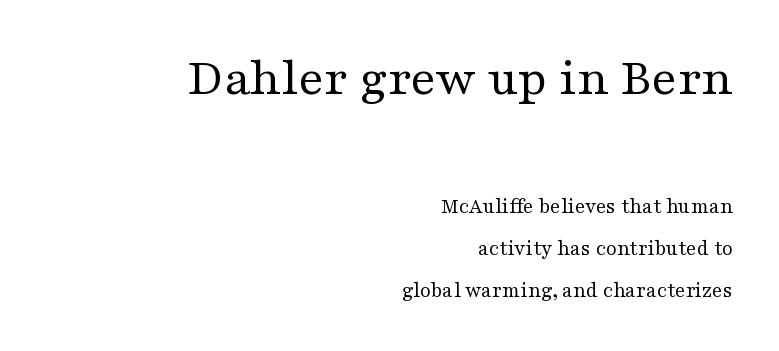
The more generous point size was reserved for the upper chunk. What kind of face is this? One with serifs. This is the regular roman posture of the typeface. Is the stroke heavy? The answer is a plain regular-or-lighter. Caption: multi-line text, flush right, ragged left.
